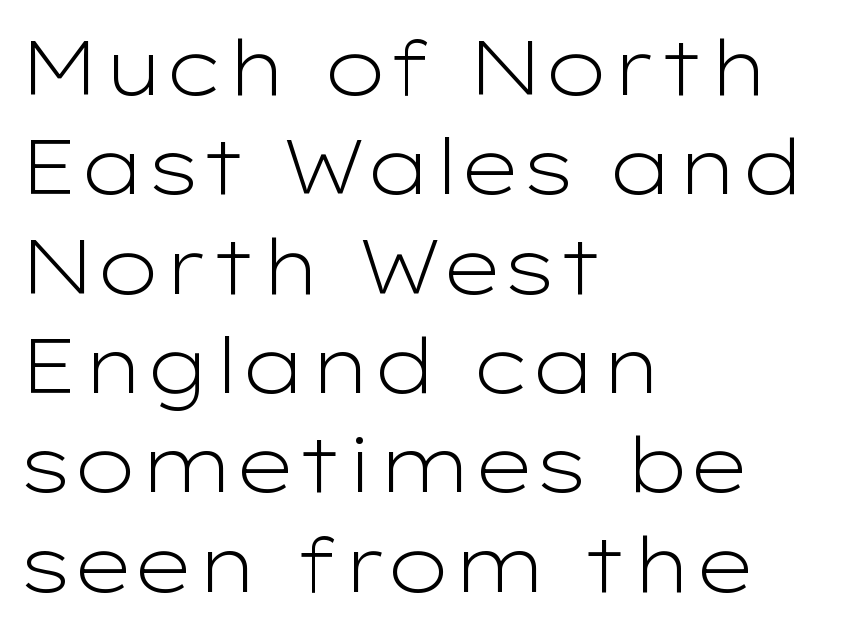
The rows are spaced the way most documents space them. This sample is left-justified, so line endings fall wherever the words run out. Check under the words: just untouched page. Classification — sans serif. Letters have the restrained weight of plain body copy at most. These lines keep a tight, regular rhythm from letter to letter.
